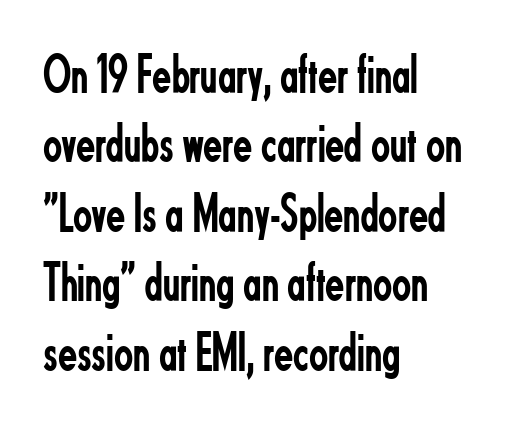
{"serif": "no", "italic": "no", "bold": "no", "weight": "regular", "width": "condensed", "stroke_contrast": "low", "x_height": "small", "monospaced": "no", "underline": "no", "align": "left", "line_spacing_ratio": 1.24, "letter_spacing": "normal", "letter_spacing_em": 0.0, "glyph_px": 56}
